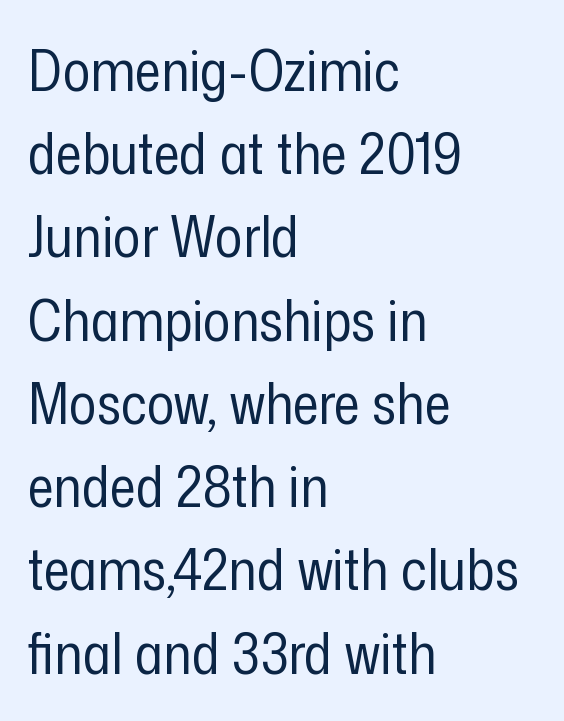
Regarding serifs, this sample does without them. No word sits above an underline. The line-height multiplier appears to be the usual default. Here the designer chose a conventional face with non-uniform glyph widths.
